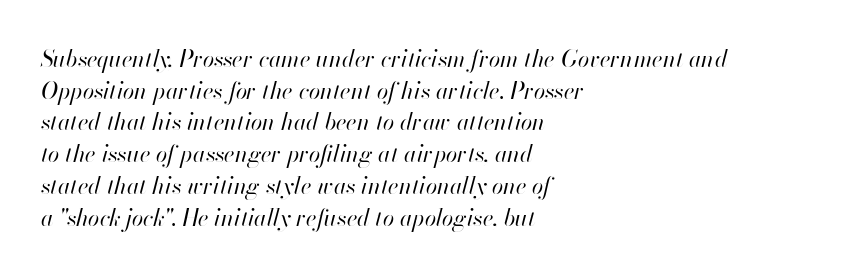
{"italic": "yes", "lean": "right", "slant_degrees": 13, "bold": "no", "underline": "no", "align": "left", "line_spacing": "normal", "line_spacing_ratio": 1.38, "letter_spacing": "normal", "letter_spacing_em": 0.0, "glyph_px": 23}
